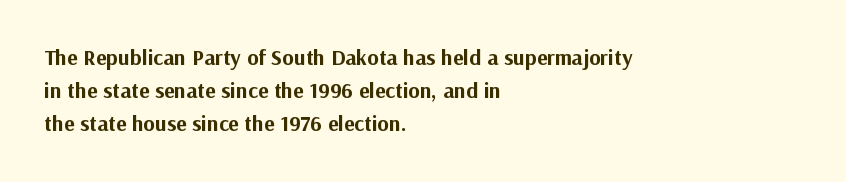
{"italic": "no", "bold": "yes", "underline": "no", "align": "left", "line_spacing": "normal", "line_spacing_ratio": 1.51, "letter_spacing": "normal", "letter_spacing_em": 0.0, "glyph_px": 22}
